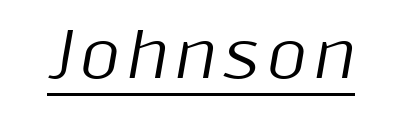
The image shows 61 px text type, italic (leaning right); set underlined; medium stroke contrast and a medium x-height.
